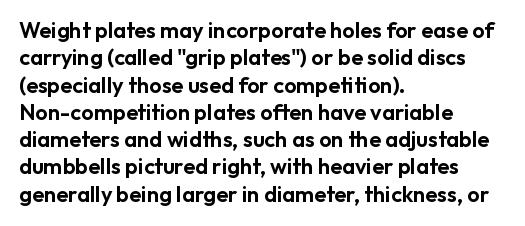
Q: Is the text italic (slanted)? A: No, it is upright.
Q: Is the text underlined? A: No.
Q: How is the paragraph aligned? A: Left-aligned.
Q: Is the spacing between letters normal or unusually wide? A: Normal.
